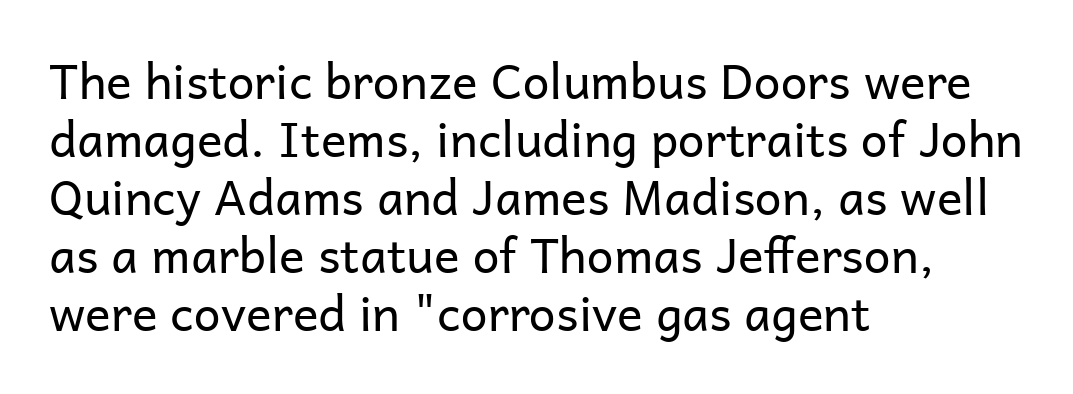
{"serif": "no", "italic": "no", "bold": "no", "weight": "regular", "width": "normal", "stroke_contrast": "low", "x_height": "medium", "monospaced": "no", "underline": "no", "align": "left", "line_spacing_ratio": 1.21, "letter_spacing": "normal", "letter_spacing_em": 0.0, "glyph_px": 48}
